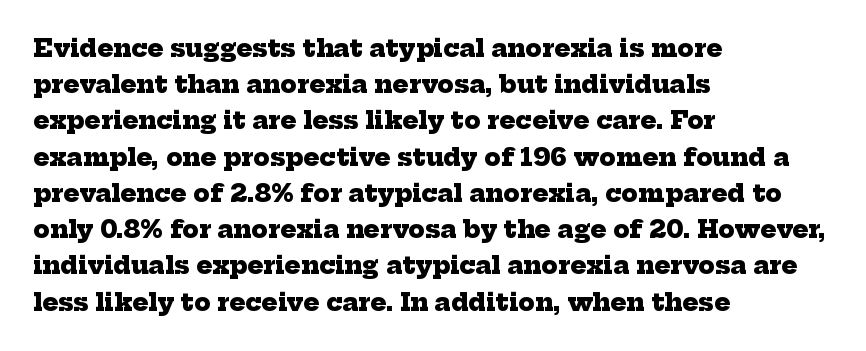
{"bold": "yes", "underline": "no", "align": "left", "line_spacing": "normal", "line_spacing_ratio": 1.51, "letter_spacing": "normal", "letter_spacing_em": 0.0, "glyph_px": 24}
